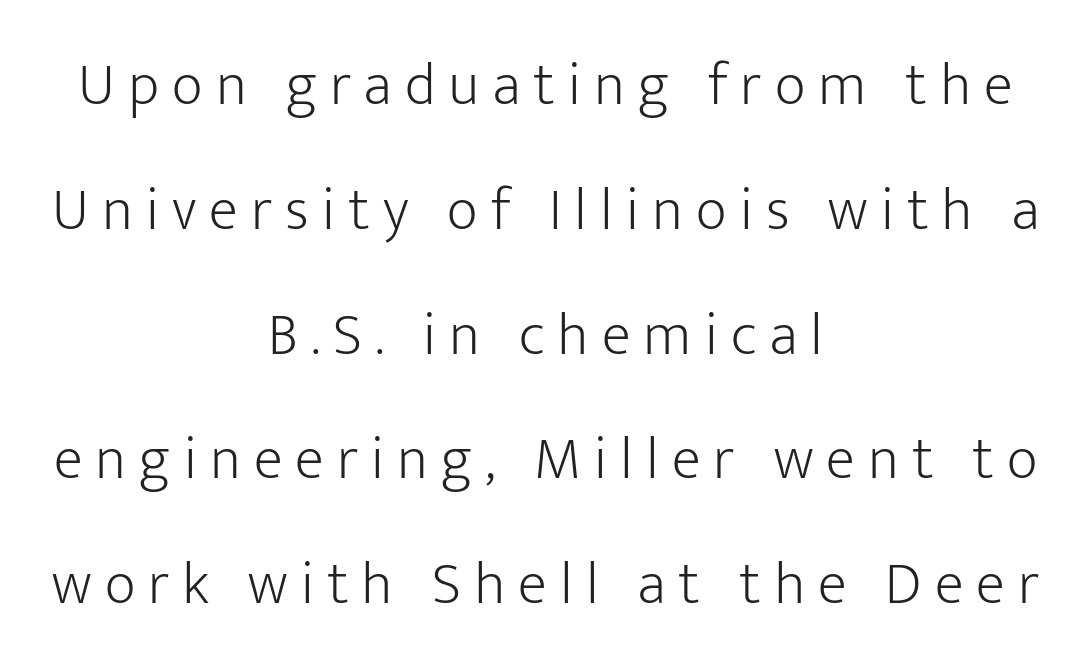
Q: Is the text bold? A: No.
Q: Is the text italic (slanted)? A: No, it is upright.
Q: Is the typeface a serif or a sans-serif typeface? A: Sans-serif.
Q: Is the text underlined? A: No.
Q: How is the paragraph aligned? A: Centered.
Q: Is the spacing between letters normal or unusually wide? A: Unusually wide.
Q: Is the spacing between lines tight, normal or loose? A: Loose.
Q: Width (condensed, normal, or wide)? A: Normal.
Q: Stroke contrast? A: Low.
Q: x-height? A: Medium.
Q: Monospaced? A: No.
